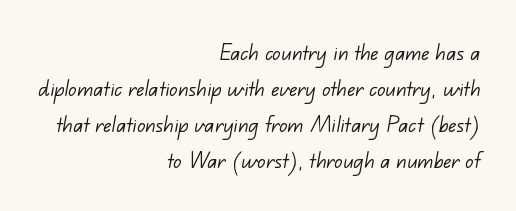
Tracking value appears to be zero — textbook default spacing. No letter is thick-stroked: the sample isn't bold. Letters rest on an invisible, unmarked baseline. In terms of leading, this rendering sits right in the middle. These lines are set flush right with a ragged left edge.
